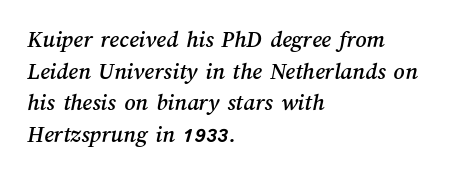
{"underline": "no", "align": "left", "line_spacing": "normal", "line_spacing_ratio": 1.32, "letter_spacing": "normal", "letter_spacing_em": 0.0, "glyph_px": 24}
